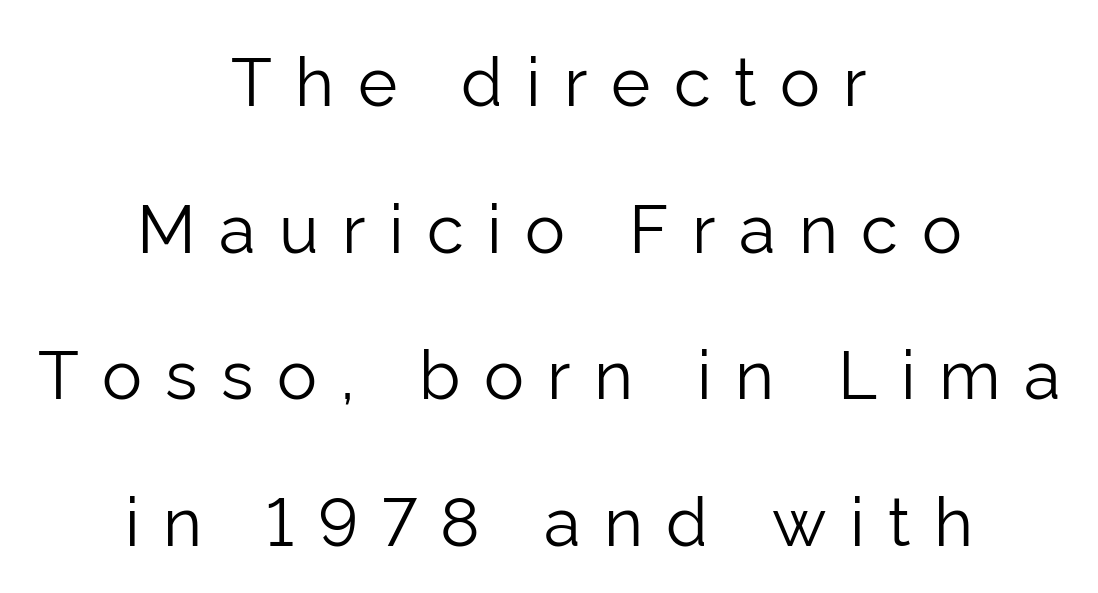
{"serif": "no", "italic": "no", "bold": "no", "weight": "light", "width": "normal", "stroke_contrast": "low", "x_height": "medium", "monospaced": "no", "underline": "no", "align": "center", "line_spacing": "loose", "line_spacing_ratio": 2.19, "letter_spacing": "wide", "letter_spacing_em": 0.35, "glyph_px": 67}
